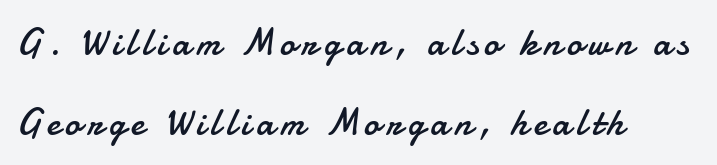
Is this a heavy cut? Hardly; it is regular or lighter. This sample trades compactness for vertical openness between lines. Looks like regular typesetting: each glyph gets only the width it needs. Classification — sans serif.
